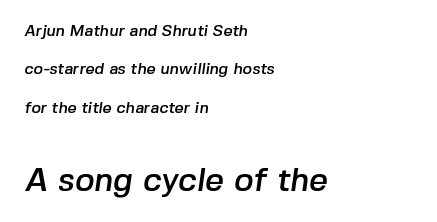
{"serif": "no", "width": "normal", "stroke_contrast": "low", "x_height": "medium", "monospaced": "no", "underline": "no", "align": "left", "line_spacing": "loose", "line_spacing_ratio": 2.4, "letter_spacing": "normal", "letter_spacing_em": 0.0, "larger_block": "second", "size_ratio": 2.06, "glyph_px": 33}
